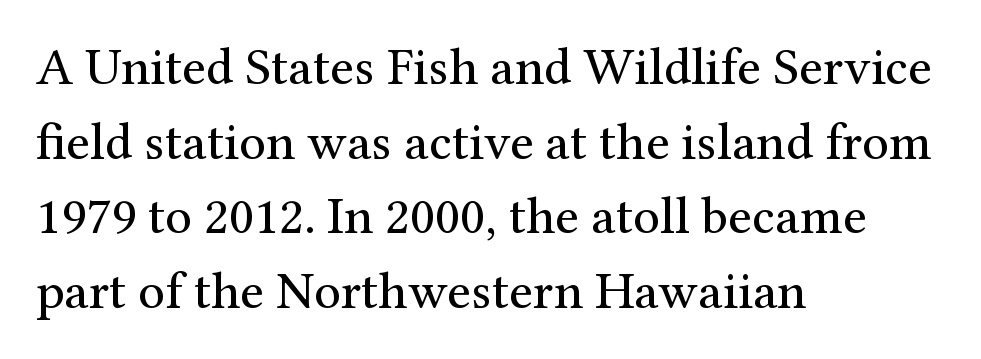
If you measured baseline to baseline, you'd find a middling distance. These lines are rendered in a variable-pitch font. The ragged edge is on the right, which tells us the setting is flush left. Type style note: has serifs. Has an underline been added? It has not. Letter spacing: default.
